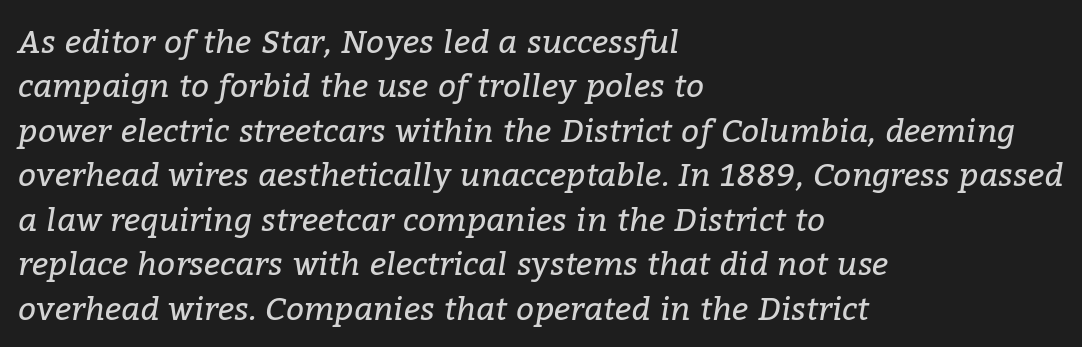
A typesetter would label this face a serif. What's the leading like? Ordinary, nothing unusual. Here the designer chose a conventional face with non-uniform glyph widths. Tall strokes in this sample are angled rather than plumb.
